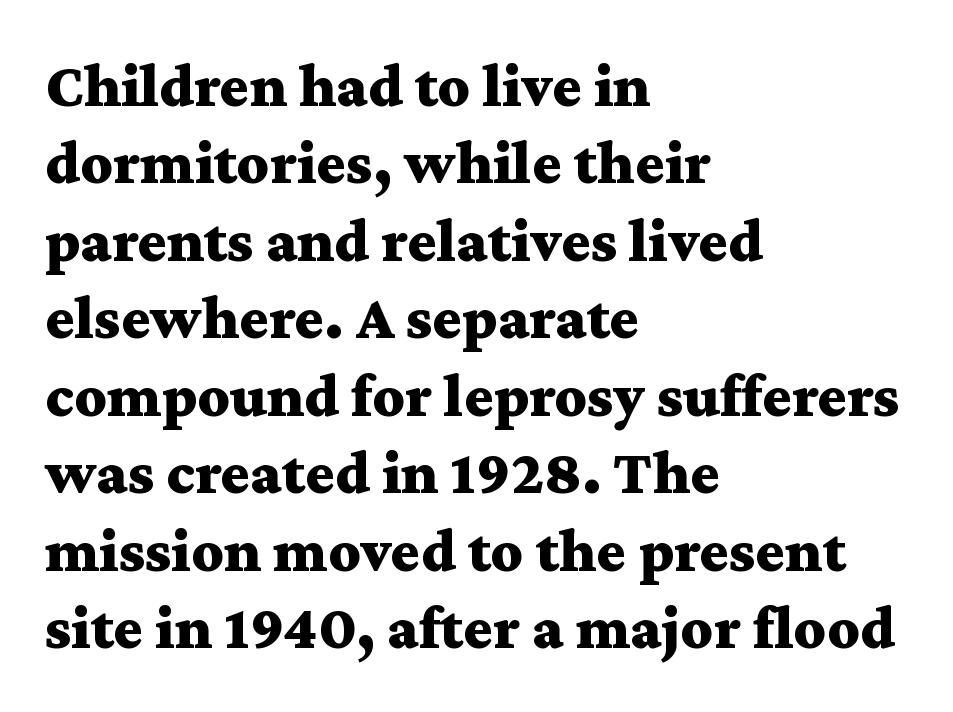
Typographic density is high because the face is bold. To sum up the face: it has serifs. This is the regular roman posture of the typeface. Typeset ragged right — the left edge is the straight one.
